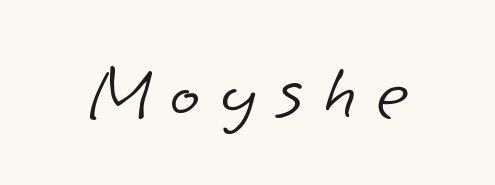
Q: Is the text bold? A: No.
Q: Is the typeface a serif or a sans-serif typeface? A: Sans-serif.
Q: Is the text underlined? A: No.
Q: Is the spacing between letters normal or unusually wide? A: Unusually wide.
Q: Width (condensed, normal, or wide)? A: Normal.
Q: Stroke contrast? A: Low.
Q: x-height? A: Small.
Q: Monospaced? A: No.
